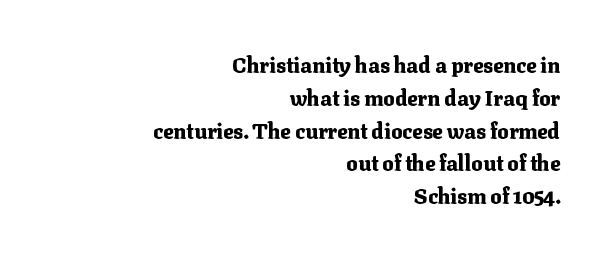
The image shows 21 px bold type, upright; set right-aligned, normal line spacing (1.56x), normal letter spacing, not underlined.
